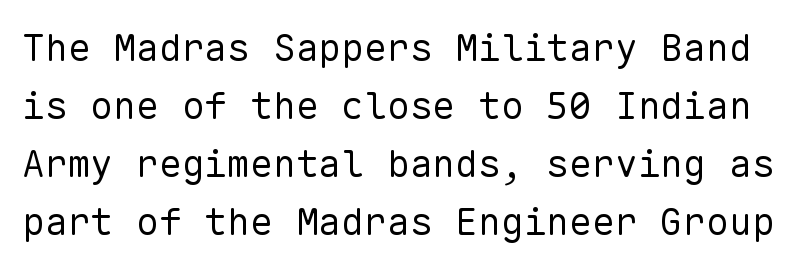
{"serif": "no", "italic": "no", "bold": "no", "weight": "regular", "width": "normal", "stroke_contrast": "low", "x_height": "medium", "monospaced": "yes", "underline": "no", "line_spacing": "normal", "line_spacing_ratio": 1.53, "letter_spacing": "normal", "letter_spacing_em": 0.0, "glyph_px": 38}
